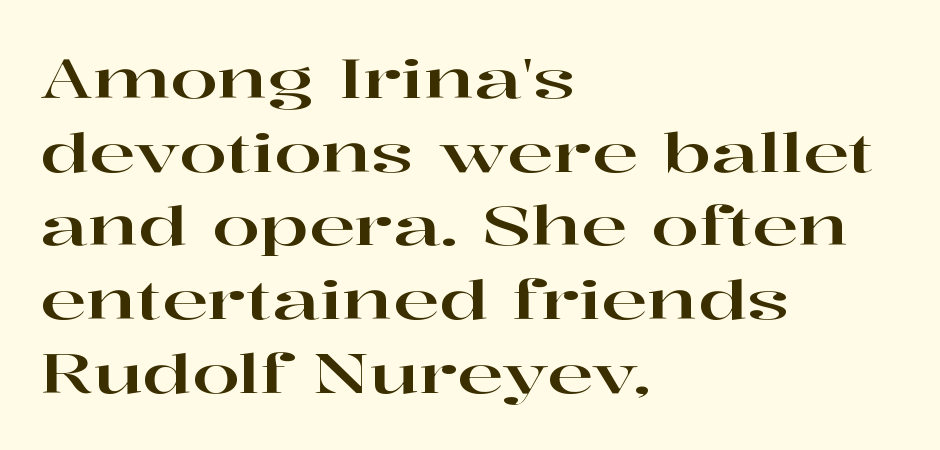
Q: Is the text italic (slanted)? A: No, it is upright.
Q: Is the typeface a serif or a sans-serif typeface? A: Serif.
Q: Is the text underlined? A: No.
Q: How is the paragraph aligned? A: Left-aligned.
Q: Is the spacing between letters normal or unusually wide? A: Normal.
Q: Is the spacing between lines tight, normal or loose? A: Normal.
Q: Width (condensed, normal, or wide)? A: Wide.
Q: Stroke contrast? A: High.
Q: x-height? A: Medium.
Q: Monospaced? A: No.
